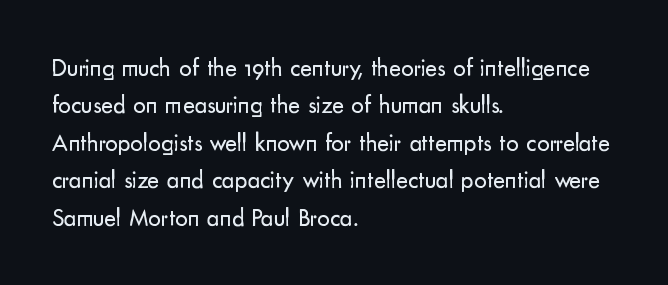
{"italic": "no", "bold": "no", "underline": "no", "align": "left", "line_spacing": "normal", "line_spacing_ratio": 1.5, "letter_spacing": "normal", "letter_spacing_em": 0.0, "glyph_px": 25}
